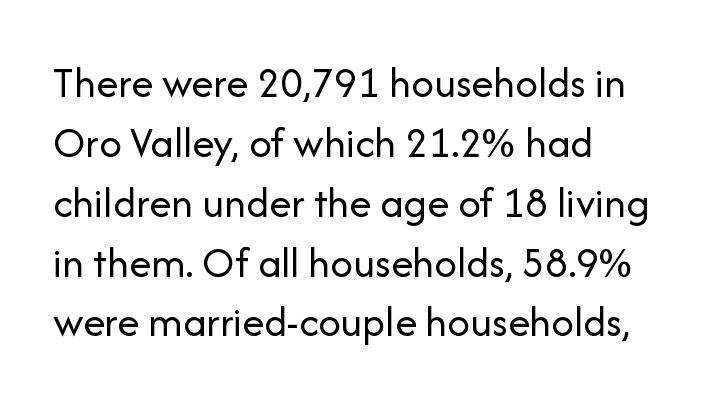
The typeface chosen for these lines omits serifs. The space beneath each line is pristine and unruled. The letterforms sit at book weight or below. Spacing verdict: proportional, widths tailored to each character. Nothing unusual about the tracking: characters are spaced as the font intends.
